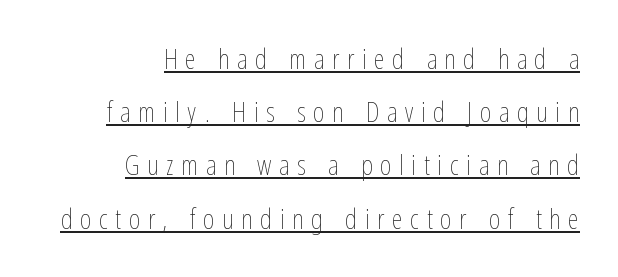
Ordinary non-slanted type is in use. Students, note that the glyphs here are deliberately spaced far apart. Heaviness? Minimal to ordinary, like unemphasized prose. Character widths vary here, with narrow letters taking less room than wide ones. This block would shrink considerably if given ordinary leading; it's expanded now.
